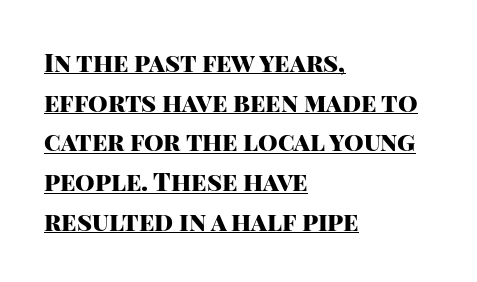
Q: Is the text bold? A: Yes.
Q: Is the text italic (slanted)? A: No, it is upright.
Q: Is the text underlined? A: Yes.
Q: How is the paragraph aligned? A: Left-aligned.
Q: Is the spacing between letters normal or unusually wide? A: Normal.
Q: Is the spacing between lines tight, normal or loose? A: Normal.
